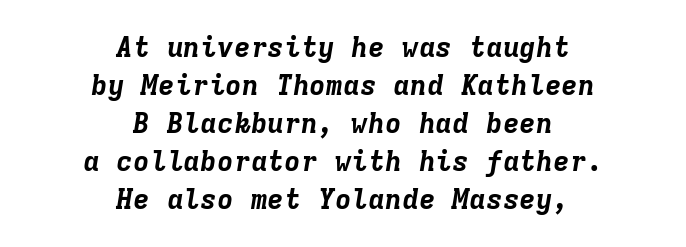
{"italic": "yes", "lean": "right", "slant_degrees": 9, "bold": "yes", "weight": "bold", "width": "normal", "stroke_contrast": "low", "x_height": "medium", "monospaced": "yes", "underline": "no", "align": "center", "line_spacing": "normal", "line_spacing_ratio": 1.36, "letter_spacing": "normal", "letter_spacing_em": 0.0, "glyph_px": 28}
